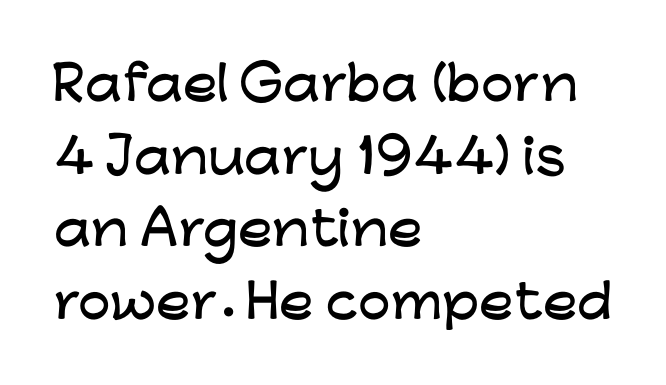
Q: Is the text italic (slanted)? A: No, it is upright.
Q: Is the typeface a serif or a sans-serif typeface? A: Sans-serif.
Q: Is the text underlined? A: No.
Q: How is the paragraph aligned? A: Left-aligned.
Q: Is the spacing between letters normal or unusually wide? A: Normal.
Q: Is the spacing between lines tight, normal or loose? A: Normal.
Q: Width (condensed, normal, or wide)? A: Wide.
Q: Stroke contrast? A: Low.
Q: x-height? A: Medium.
Q: Monospaced? A: No.
